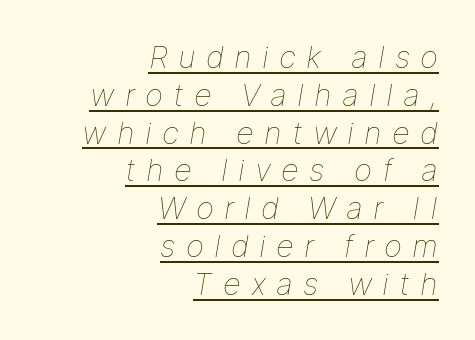
Each word looks stretched out because of the extra space between its letters. Think of a printed novel: that variable character pitch is what you see here. The text block is weighted toward the right margin, trailing off unevenly leftward. Stems and bowls with no extra thickness — not bold.
